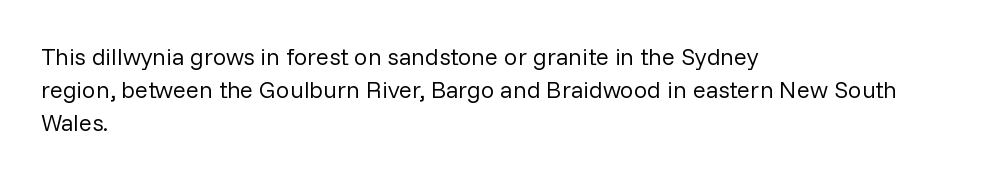
{"italic": "no", "bold": "no", "underline": "no", "align": "left", "line_spacing": "normal", "line_spacing_ratio": 1.37, "letter_spacing": "normal", "letter_spacing_em": 0.0, "glyph_px": 24}
